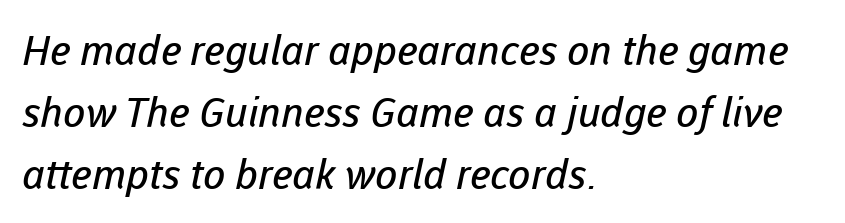
{"serif": "no", "bold": "no", "weight": "regular", "width": "normal", "stroke_contrast": "low", "x_height": "medium", "monospaced": "no", "underline": "no", "align": "left", "line_spacing": "normal", "line_spacing_ratio": 1.51, "letter_spacing": "normal", "letter_spacing_em": 0.0, "glyph_px": 41}
